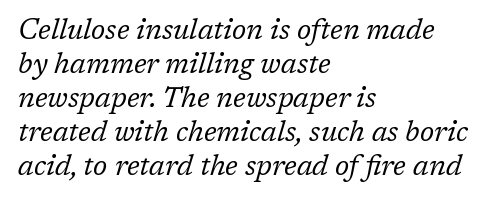
The letters advance in unequal steps, a hallmark of proportional type. Underline: absent. The rag falls on the right side of this text block. An italicized treatment has been applied to the whole sample. This sample uses a serif face.
